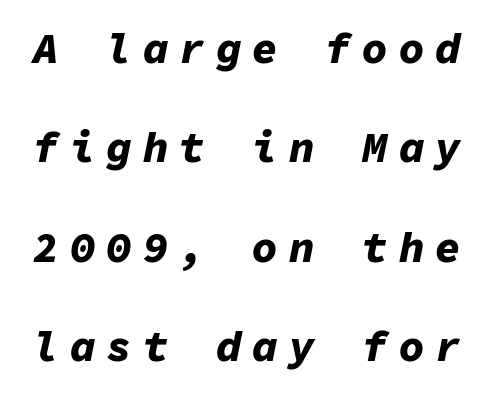
Q: Is the text bold? A: Yes.
Q: Is the text italic (slanted)? A: Yes, it leans right by about 11 degrees.
Q: Is the text underlined? A: No.
Q: Is the spacing between letters normal or unusually wide? A: Unusually wide.
Q: Is the spacing between lines tight, normal or loose? A: Loose.
Q: Width (condensed, normal, or wide)? A: Normal.
Q: Stroke contrast? A: Low.
Q: x-height? A: Medium.
Q: Monospaced? A: Yes.
